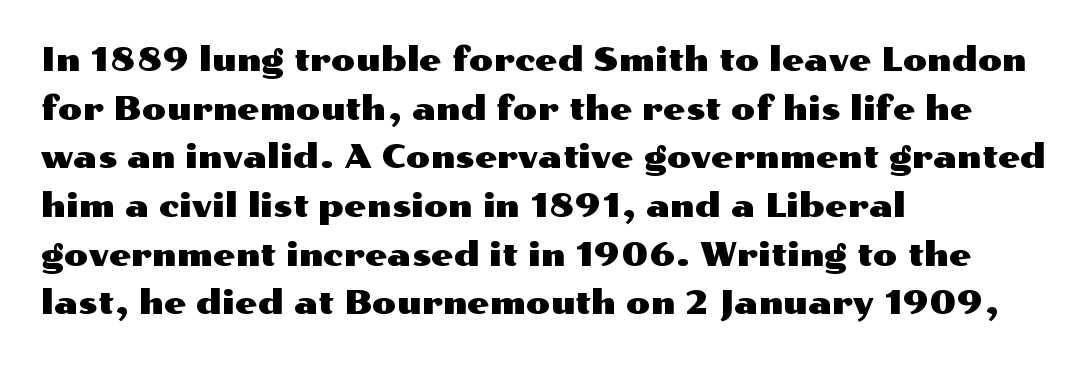
{"serif": "no", "italic": "no", "width": "wide", "stroke_contrast": "medium", "x_height": "medium", "monospaced": "no", "underline": "no", "align": "left", "line_spacing": "normal", "line_spacing_ratio": 1.52, "letter_spacing": "normal", "letter_spacing_em": 0.0, "glyph_px": 32}
